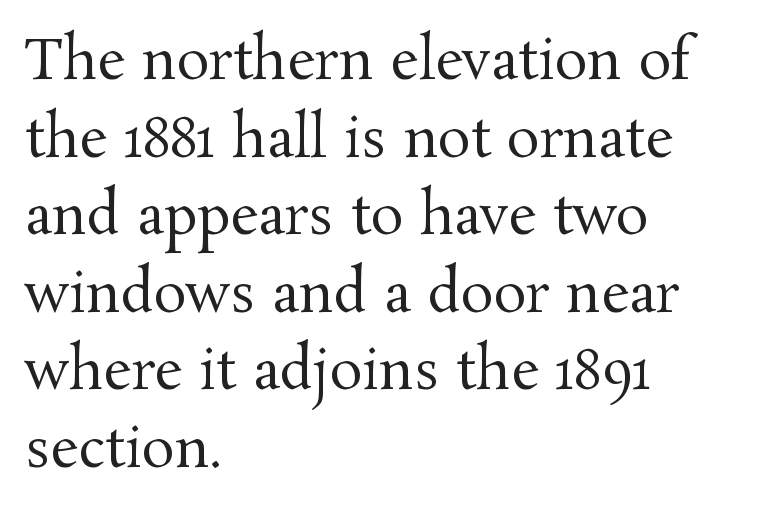
Q: Is the text bold? A: No.
Q: Is the text italic (slanted)? A: No, it is upright.
Q: Is the typeface a serif or a sans-serif typeface? A: Serif.
Q: Is the text underlined? A: No.
Q: How is the paragraph aligned? A: Left-aligned.
Q: Is the spacing between letters normal or unusually wide? A: Normal.
Q: Is the spacing between lines tight, normal or loose? A: Normal.
Q: Width (condensed, normal, or wide)? A: Normal.
Q: Stroke contrast? A: Medium.
Q: x-height? A: Medium.
Q: Monospaced? A: No.
